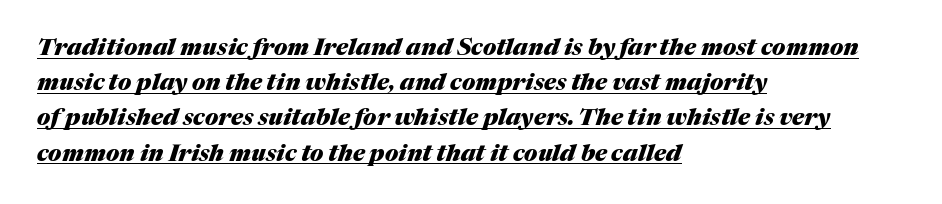
Q: Is the text bold? A: Yes.
Q: Is the text italic (slanted)? A: Yes, it leans right by about 17 degrees.
Q: Is the text underlined? A: Yes.
Q: How is the paragraph aligned? A: Left-aligned.
Q: Is the spacing between letters normal or unusually wide? A: Normal.
Q: Is the spacing between lines tight, normal or loose? A: Normal.
